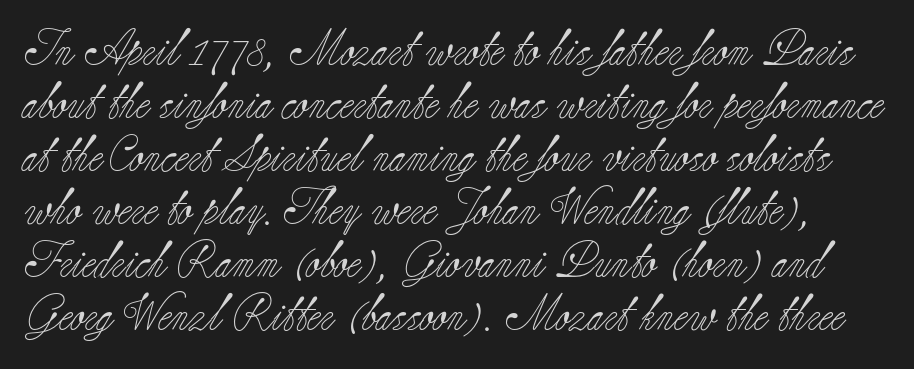
{"serif": "yes", "bold": "no", "weight": "light", "width": "normal", "stroke_contrast": "low", "x_height": "small", "monospaced": "no", "underline": "no", "line_spacing": "normal", "line_spacing_ratio": 1.47, "letter_spacing": "normal", "letter_spacing_em": 0.0, "glyph_px": 36}
